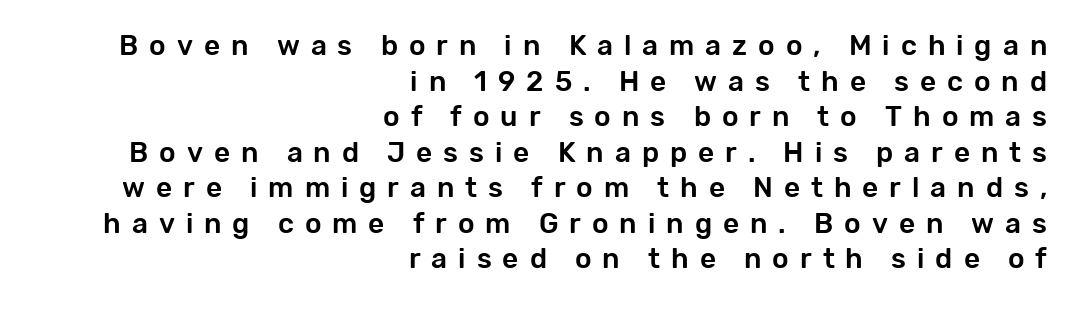
Is this a fixed-width face? No — the glyphs have proportional, varying widths. The vertical gap from one line to the next is medium. Regarding serifs, this sample does without them. Line endings align vertically; line beginnings do not. In terms of letterspacing, this is a distinctly airy, spread setting.
